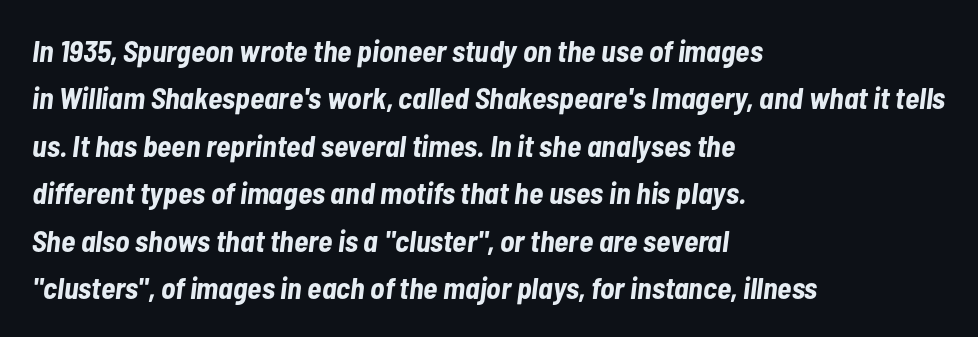
The rendering applies a slant to the glyphs. Look at the stroke-to-counter ratio: heavy, a bold. The setting favours the left margin, as ordinary paragraphs usually do. This block has exactly the height ordinary leading produces. Words appear dense and cohesive because spacing is normal. Any mark beneath the type? The region is blank.
